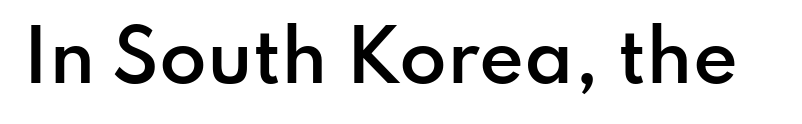
The image shows 69 px semibold sans-serif type, upright; set normal letter spacing, not underlined; low stroke contrast and a small x-height.
